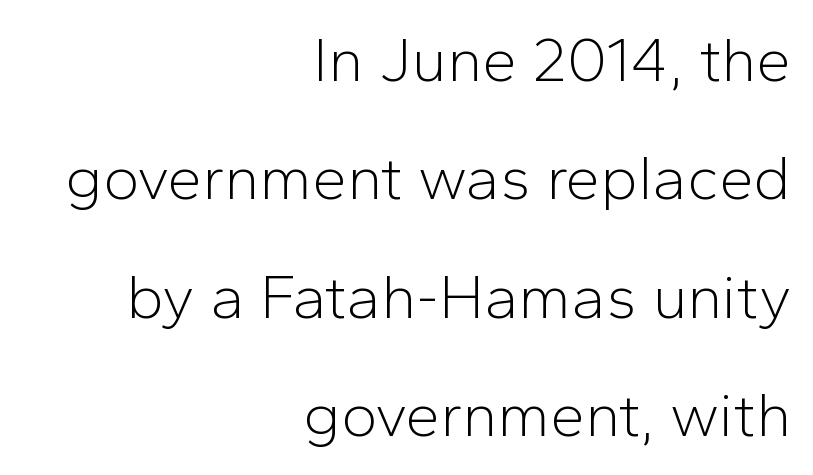
{"serif": "no", "italic": "no", "bold": "no", "weight": "light", "width": "normal", "stroke_contrast": "low", "x_height": "medium", "monospaced": "no", "underline": "no", "align": "right", "line_spacing": "loose", "line_spacing_ratio": 1.91, "letter_spacing": "normal", "letter_spacing_em": 0.0, "glyph_px": 62}
